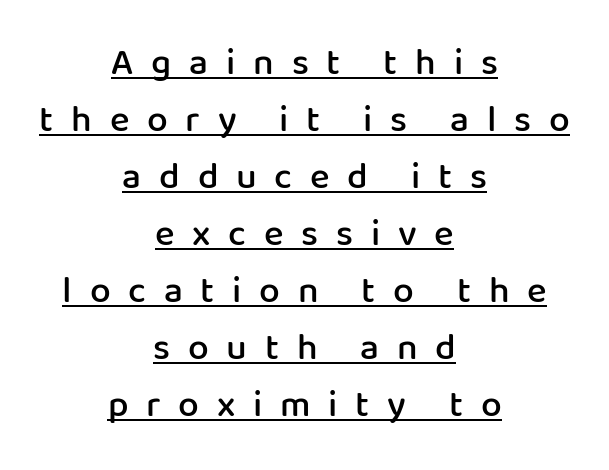
Interline gaps are of average width in this sample. Teacher's note: observe the equal gaps on both sides — that is centered alignment. Nope, not italic — everything's standing straight. Caption: semibold face, moderately heavy strokes. You can tell from the bare stems that sans-serif type was used. The face used here appears with an underline applied.
